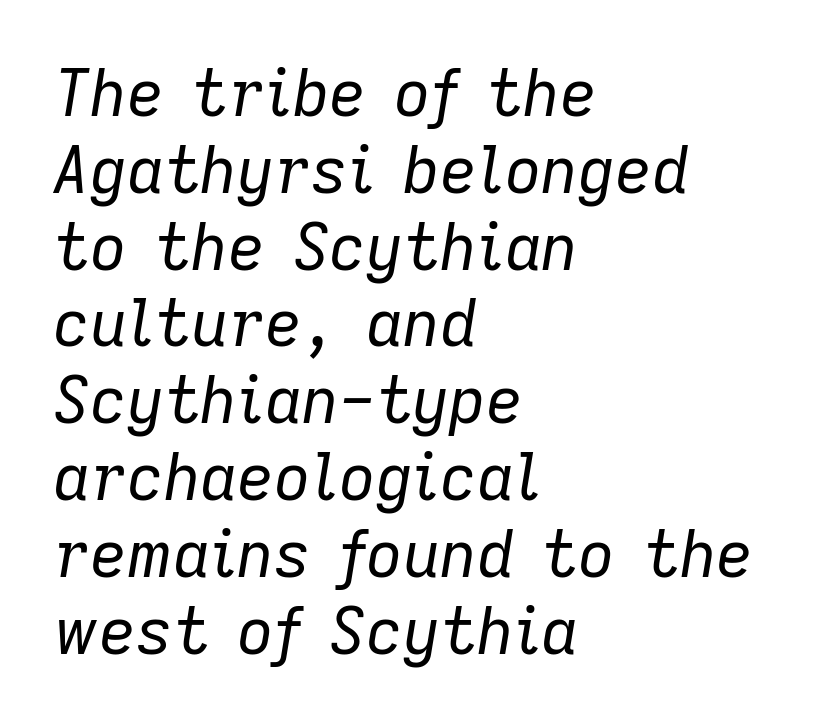
The image shows 64 px regular-weight type, italic (leaning right); set left-aligned, line spacing 1.2x, normal letter spacing, not underlined; low stroke contrast and a medium x-height.
